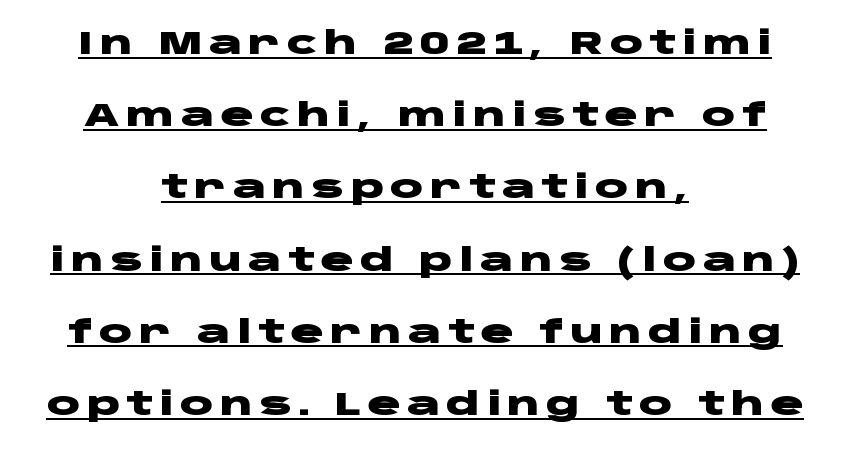
The image shows 31 px heavy, wide sans-serif type, upright; set centered, loose line spacing (2.33x), unusually wide letter spacing (+0.2 em), underlined; low stroke contrast and a large x-height.
